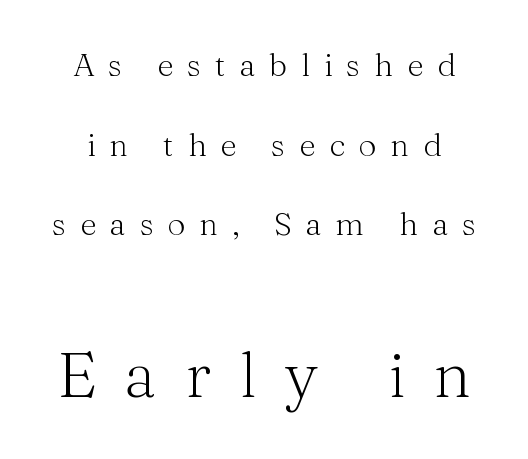
The image shows 64 px light serif type, upright; set loose line spacing (2.49x), unusually wide letter spacing (+0.43 em), not underlined; the second (bottom) block is 2.0x larger; medium stroke contrast and a medium x-height.
